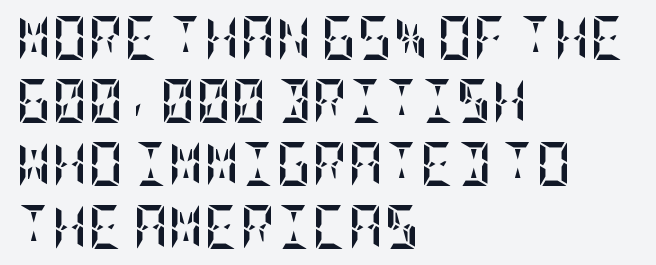
Q: Is the text bold? A: Yes.
Q: Is the text italic (slanted)? A: No, it is upright.
Q: Is the text underlined? A: No.
Q: How is the paragraph aligned? A: Left-aligned.
Q: Is the spacing between letters normal or unusually wide? A: Normal.
Q: Is the spacing between lines tight, normal or loose? A: Normal.
Q: Width (condensed, normal, or wide)? A: Condensed.
Q: Stroke contrast? A: Low.
Q: x-height? A: Large.
